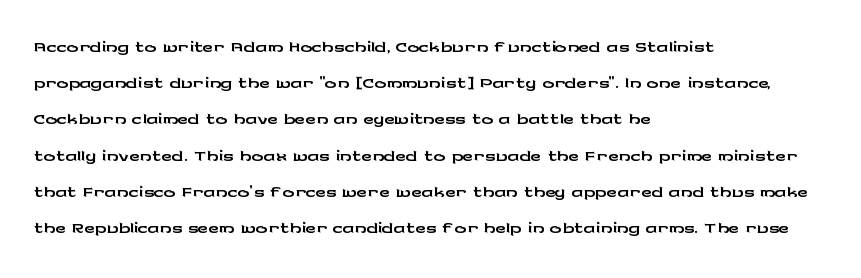
The image shows 29 px wide sans-serif type, upright; set left-aligned, normal line spacing (1.25x), normal letter spacing, not underlined; low stroke contrast and a medium x-height.
